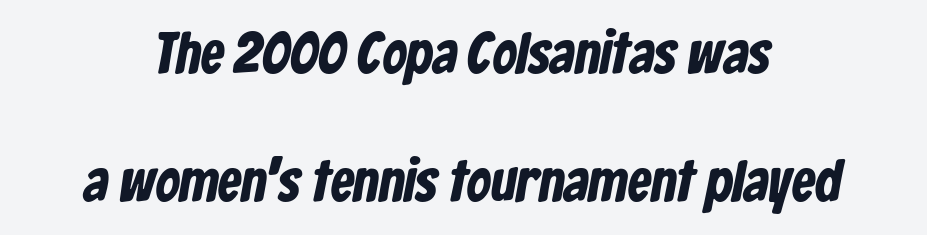
The image shows 59 px condensed sans-serif type; set loose line spacing (2.17x), normal letter spacing, not underlined; low stroke contrast and a medium x-height.
